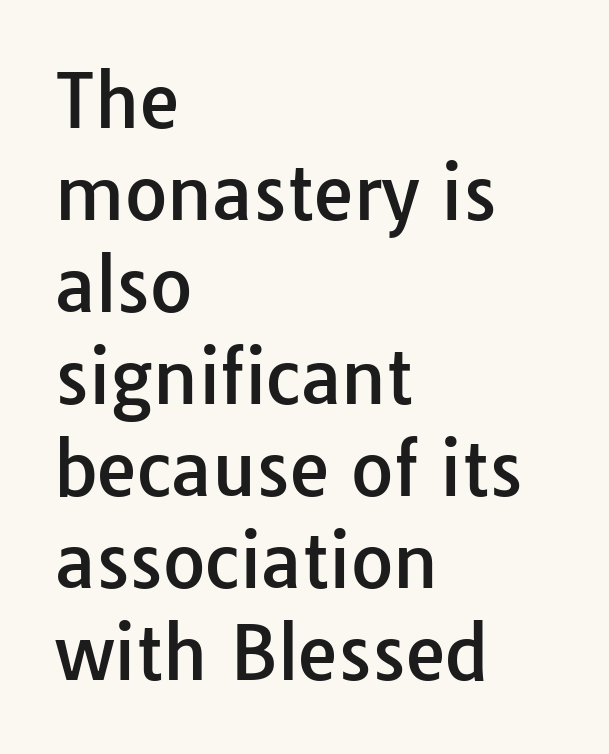
{"serif": "no", "italic": "no", "width": "normal", "stroke_contrast": "low", "x_height": "medium", "monospaced": "no", "underline": "no", "align": "left", "line_spacing": "normal", "line_spacing_ratio": 1.26, "letter_spacing": "normal", "letter_spacing_em": 0.0, "glyph_px": 73}
